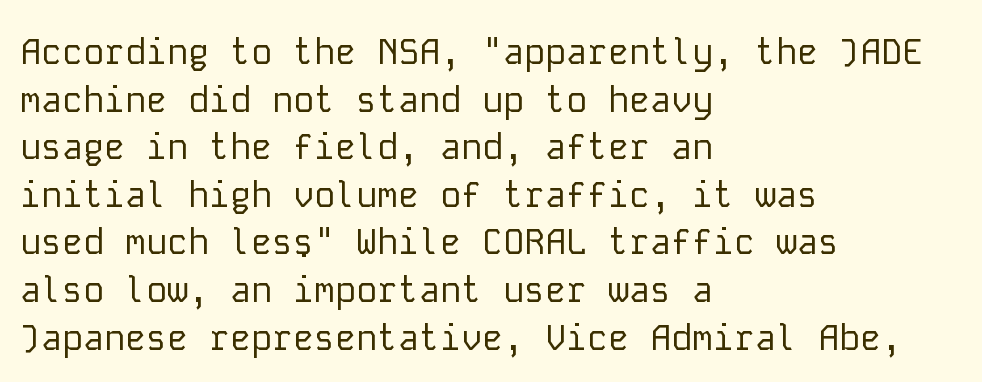
Is this a fixed-width face? Yes — each glyph sits in an identical cell. Notice how the passage keeps a crisp vertical edge on the left only. Beneath every word, the page is bare. Reading down the column, the eye jumps a familiar distance to each next line.
